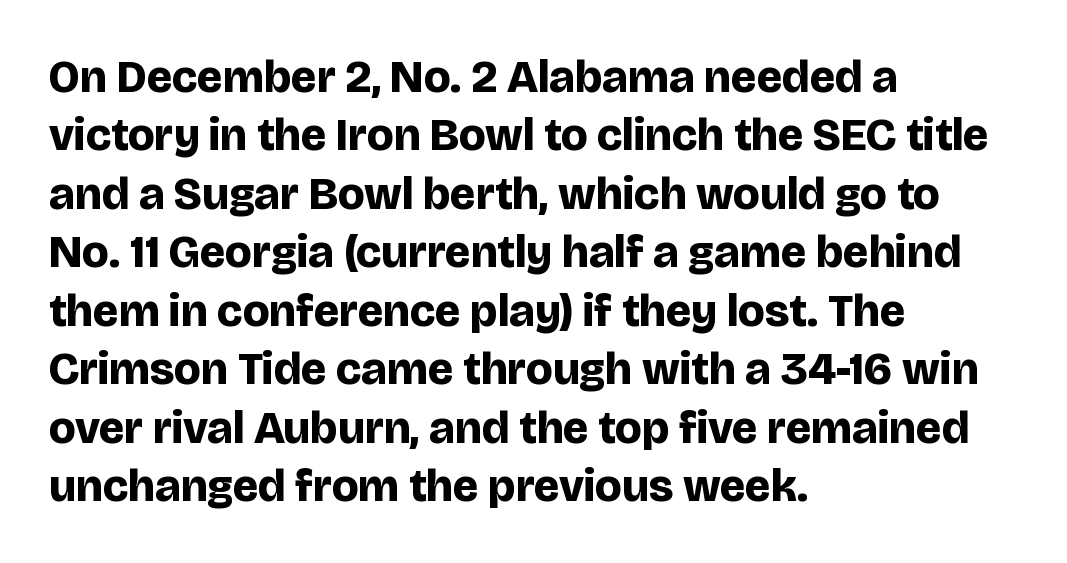
The image shows 46 px bold sans-serif type, upright; set left-aligned, normal line spacing (1.27x), normal letter spacing, not underlined; low stroke contrast and a large x-height.
